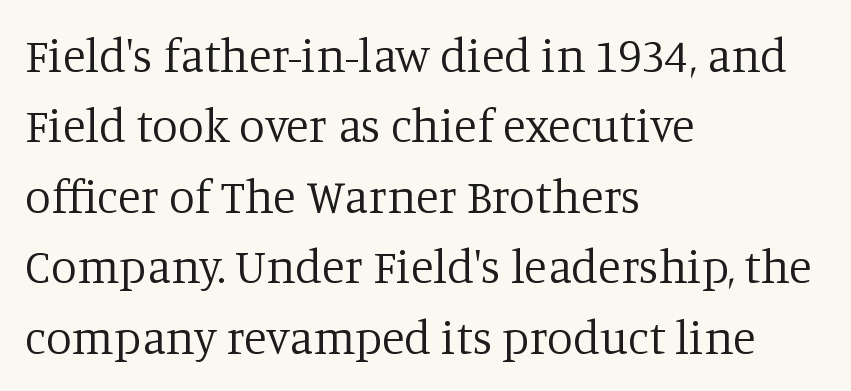
{"serif": "yes", "italic": "no", "bold": "no", "weight": "regular", "width": "normal", "stroke_contrast": "low", "x_height": "large", "monospaced": "no", "underline": "no", "align": "left", "line_spacing": "normal", "line_spacing_ratio": 1.5, "letter_spacing": "normal", "letter_spacing_em": 0.0, "glyph_px": 47}
